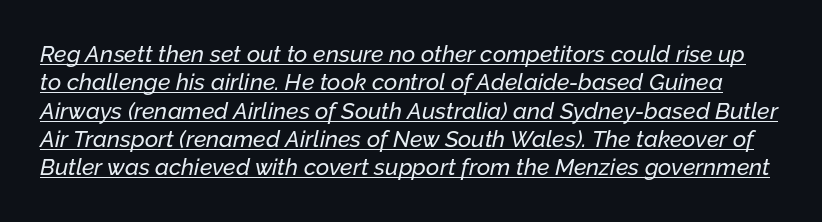
Designer's note — italics engaged. The sample's only ornament is a line tracing under the words. Short note: letters normally spaced.
